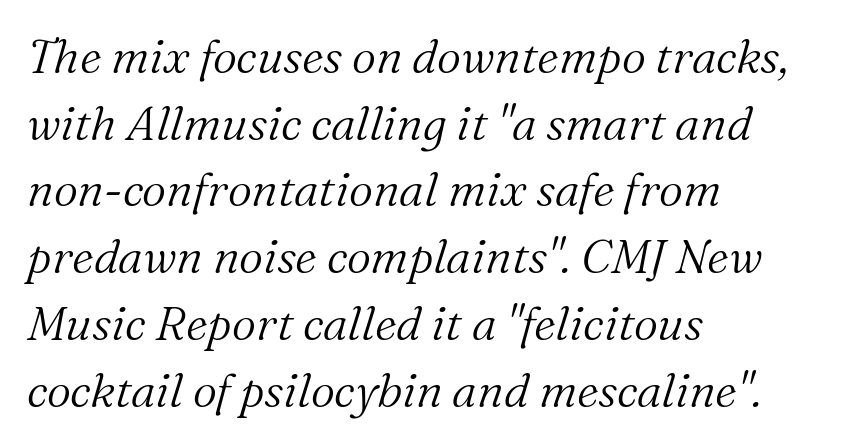
{"serif": "yes", "italic": "yes", "lean": "right", "slant_degrees": 16, "bold": "no", "weight": "light", "width": "normal", "stroke_contrast": "medium", "x_height": "medium", "monospaced": "no", "underline": "no", "align": "left", "line_spacing": "normal", "line_spacing_ratio": 1.42, "letter_spacing": "normal", "letter_spacing_em": 0.0, "glyph_px": 47}
